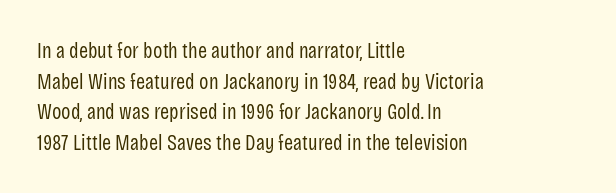
Q: Is the text bold? A: No.
Q: Is the text italic (slanted)? A: No, it is upright.
Q: Is the text underlined? A: No.
Q: How is the paragraph aligned? A: Left-aligned.
Q: Is the spacing between letters normal or unusually wide? A: Normal.
Q: Is the spacing between lines tight, normal or loose? A: Normal.
